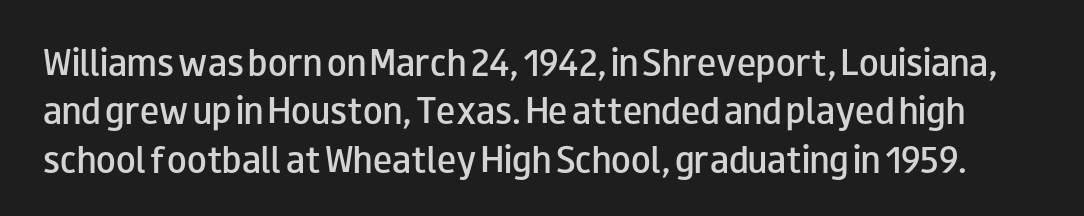
Baseline-to-baseline distance is the conventional proportion of letter height. Has an underline been added? It has not. Unlike a traditional serif, this face leaves its strokes unadorned. Varying glyph widths throughout — classic text-font behaviour.
